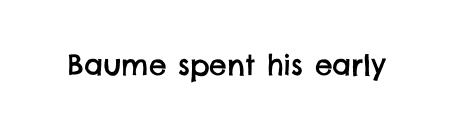
The image shows 28 px sans-serif type; set normal letter spacing, not underlined; low stroke contrast and a large x-height.
